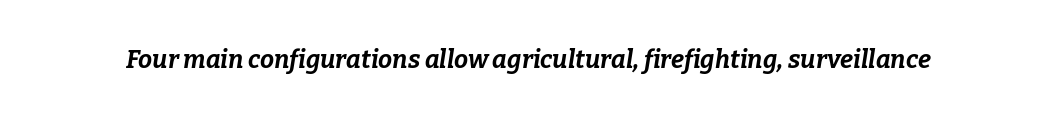
The image shows 25 px bold type, italic (leaning right); set normal letter spacing, not underlined.
